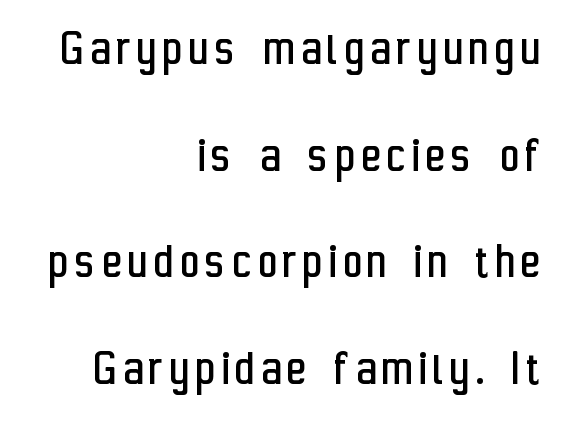
{"serif": "no", "italic": "no", "bold": "no", "weight": "regular", "width": "condensed", "stroke_contrast": "low", "x_height": "medium", "monospaced": "no", "underline": "no", "align": "right", "line_spacing": "loose", "line_spacing_ratio": 2.05, "glyph_px": 52}
